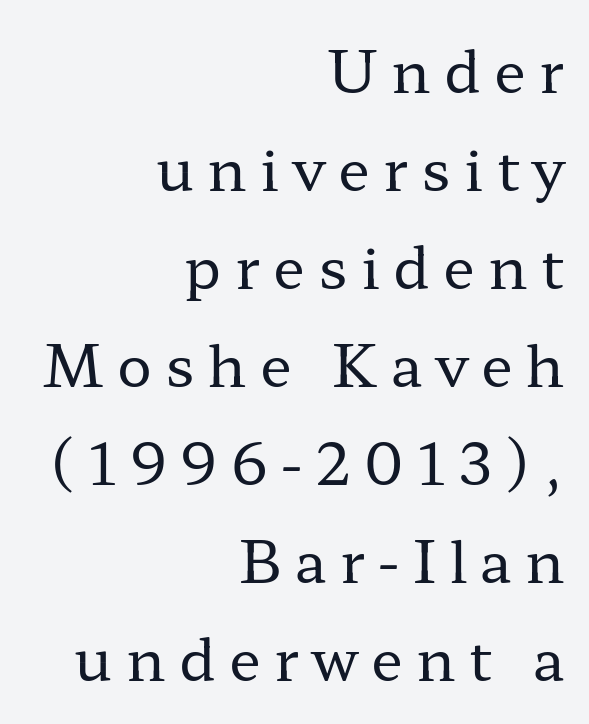
{"serif": "yes", "italic": "no", "bold": "no", "weight": "regular", "width": "wide", "stroke_contrast": "low", "x_height": "medium", "monospaced": "no", "underline": "no", "align": "right", "line_spacing": "normal", "line_spacing_ratio": 1.69, "letter_spacing": "wide", "letter_spacing_em": 0.23, "glyph_px": 58}
